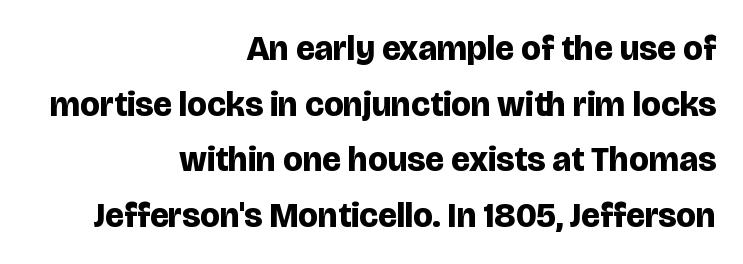
Every character sits straight up, as roman type does. Nothing unusual about the tracking: characters are spaced as the font intends. Leftover space on each line is placed entirely before the opening word. Heavy-handed strokes throughout: this text is bold. Evenly set lines give the paragraph a standard silhouette.
